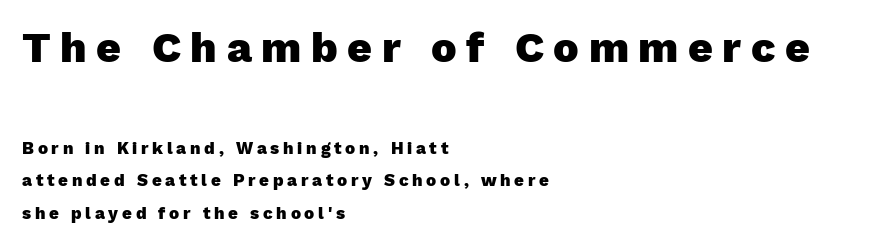
{"serif": "no", "italic": "no", "bold": "yes", "weight": "heavy", "width": "normal", "stroke_contrast": "low", "x_height": "medium", "monospaced": "no", "underline": "no", "align": "left", "line_spacing": "loose", "line_spacing_ratio": 1.9, "letter_spacing": "wide", "letter_spacing_em": 0.22, "larger_block": "first", "size_ratio": 2.53, "glyph_px": 43}
